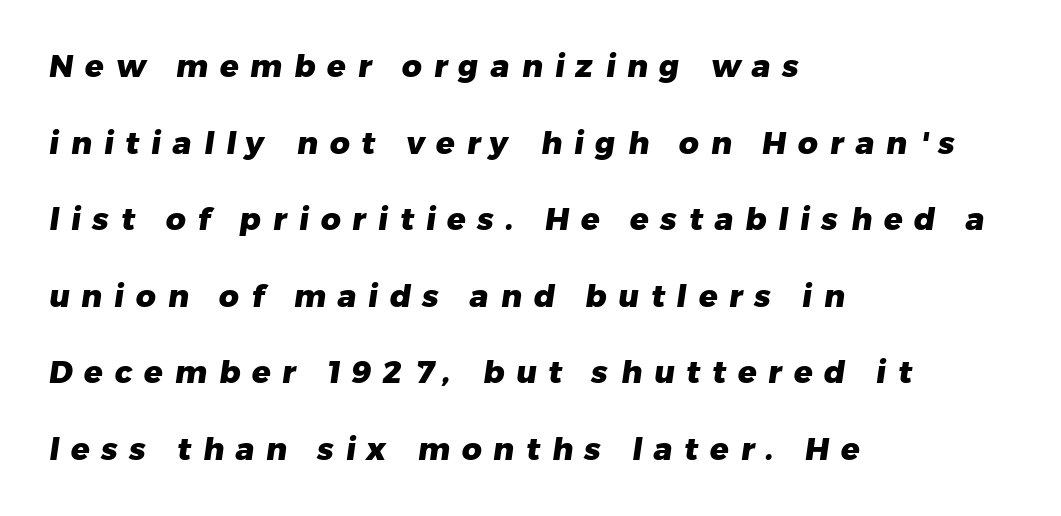
Q: Is the text bold? A: Yes.
Q: Is the typeface a serif or a sans-serif typeface? A: Sans-serif.
Q: Is the text underlined? A: No.
Q: How is the paragraph aligned? A: Left-aligned.
Q: Is the spacing between letters normal or unusually wide? A: Unusually wide.
Q: Is the spacing between lines tight, normal or loose? A: Loose.
Q: Width (condensed, normal, or wide)? A: Normal.
Q: Stroke contrast? A: Low.
Q: x-height? A: Medium.
Q: Monospaced? A: No.
